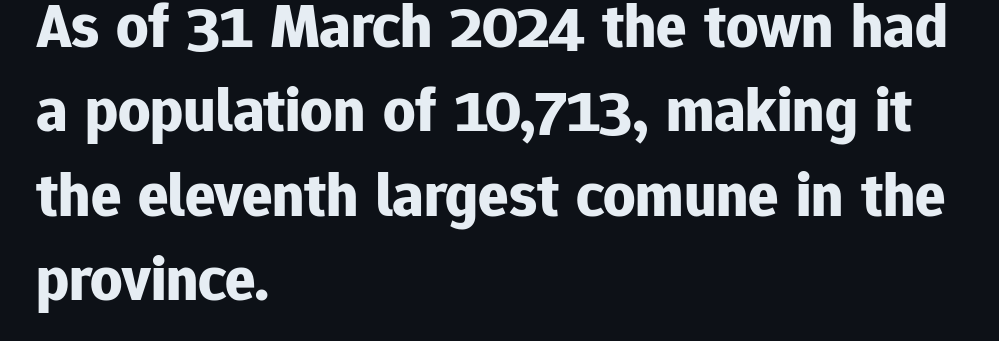
{"serif": "no", "italic": "no", "bold": "yes", "weight": "bold", "width": "normal", "stroke_contrast": "low", "x_height": "medium", "monospaced": "no", "underline": "no", "align": "left", "line_spacing": "normal", "line_spacing_ratio": 1.34, "letter_spacing": "normal", "letter_spacing_em": 0.0, "glyph_px": 63}
